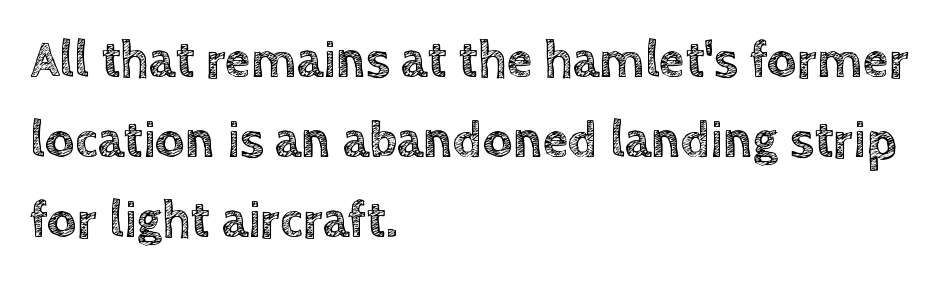
The rendering uses natural spacing where letterforms have individual widths. One-word summary of the alignment: left. The block of text has a typical density, with ordinary space between rows. No word sits above an underline. Does the lettering tilt? It doesn't — this is upright.
